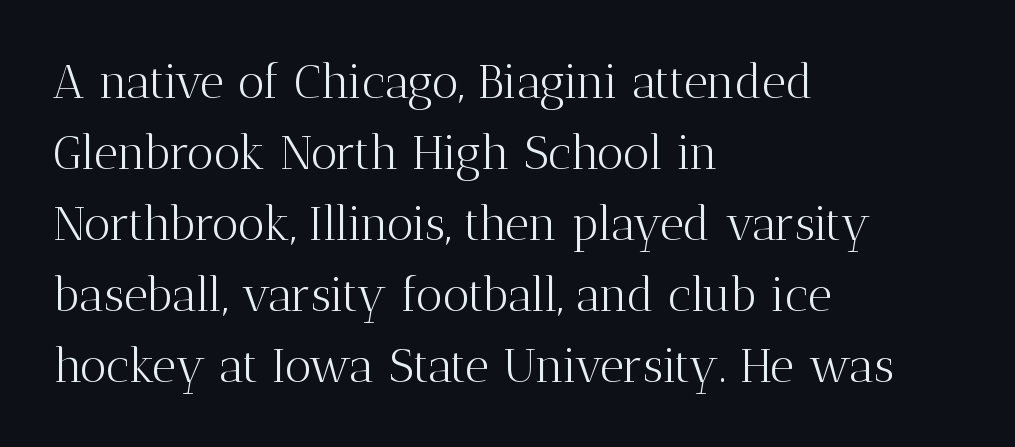
The face used here is rendered with its standard letterfit. This block has exactly the height ordinary leading produces. No italicization has been applied; the sample stays upright. Proportional: the letters do not fall into vertical columns.
